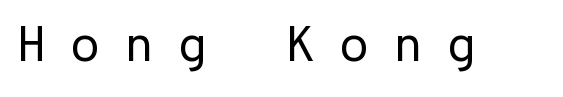
The letters are spread apart with noticeably loose tracking. Stems and bowls with no extra thickness — not bold. It's the straight-up-and-down kind of type. A sans-serif font was chosen for this passage.
